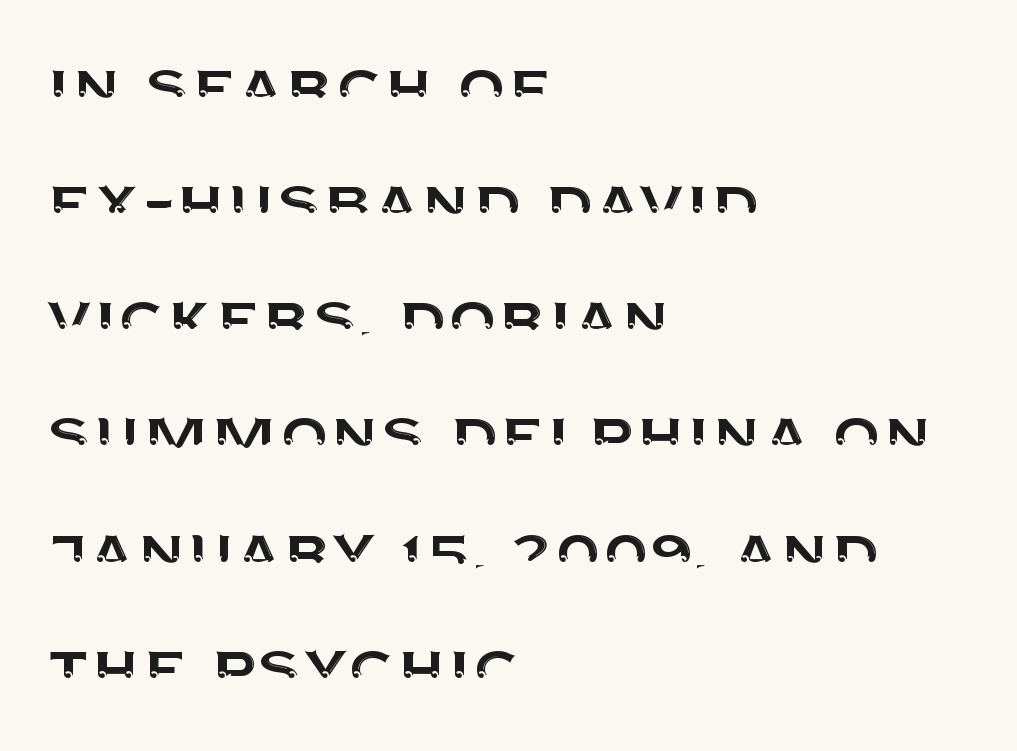
The image shows 79 px sans-serif type, upright; set left-aligned, normal line spacing (1.47x), normal letter spacing, not underlined; medium stroke contrast and a large x-height.
